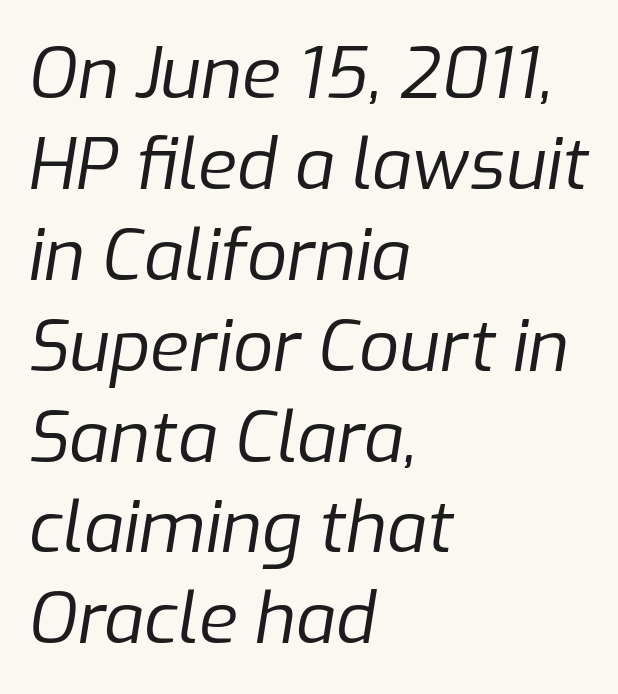
The image shows 71 px regular-weight type, italic (leaning right); set left-aligned, normal line spacing (1.28x), normal letter spacing, not underlined; low stroke contrast and a medium x-height.
